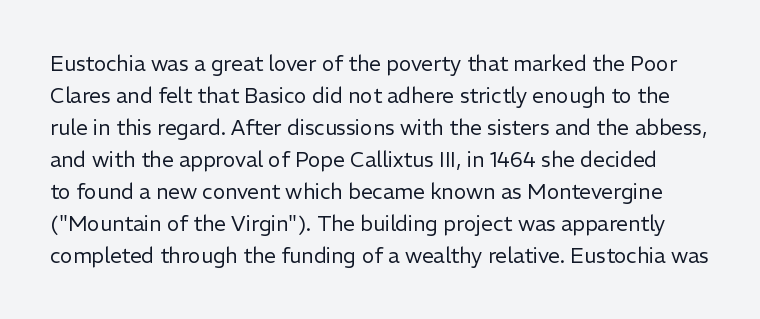
The image shows 21 px text type, upright; set normal line spacing (1.52x), normal letter spacing, not underlined.
